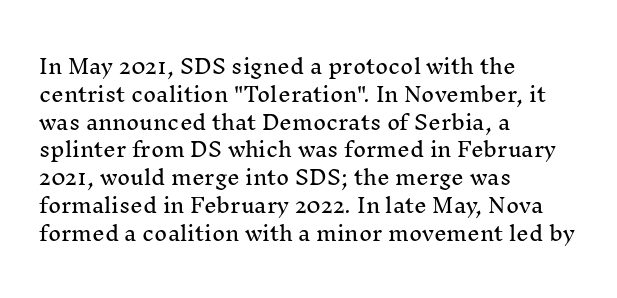
The image shows 20 px text type, upright; set left-aligned, normal line spacing (1.39x), normal letter spacing, not underlined.
